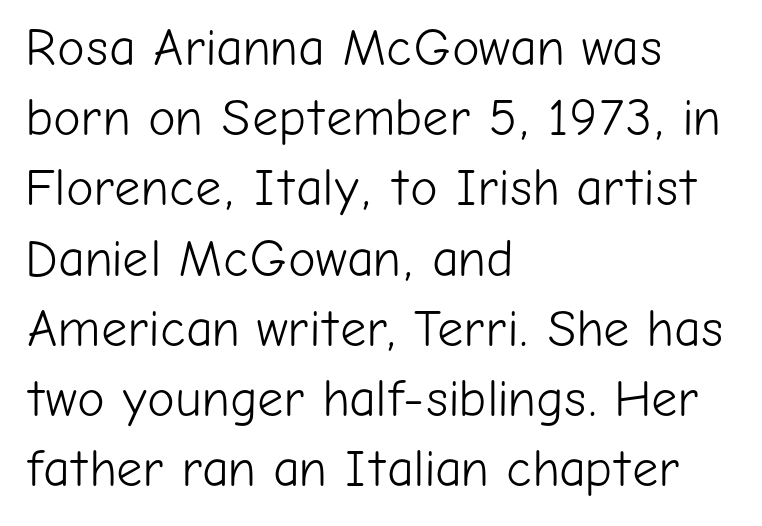
The lettering stays uniformly vertical, giving the passage a roman look. The line-height multiplier appears to be the usual default. No extra ink here — the face is not bold. Just letters on the line, the space beneath them empty. The line texture is even and compact thanks to regular tracking. Proportional: the letters do not fall into vertical columns.
